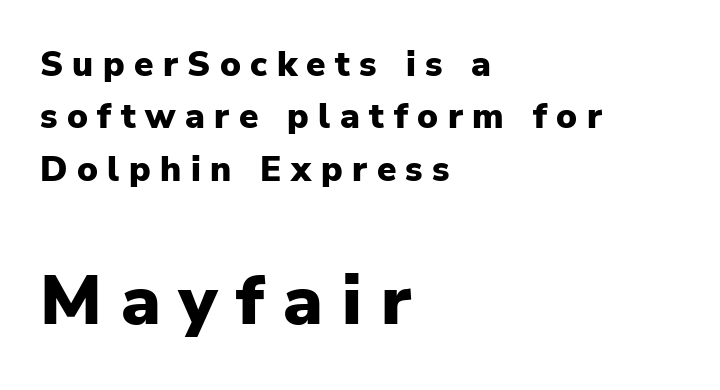
{"serif": "no", "italic": "no", "bold": "yes", "weight": "heavy", "width": "normal", "stroke_contrast": "low", "x_height": "medium", "monospaced": "no", "underline": "no", "align": "left", "line_spacing": "normal", "line_spacing_ratio": 1.5, "letter_spacing": "wide", "letter_spacing_em": 0.27, "larger_block": "second", "size_ratio": 2.0, "glyph_px": 70}
